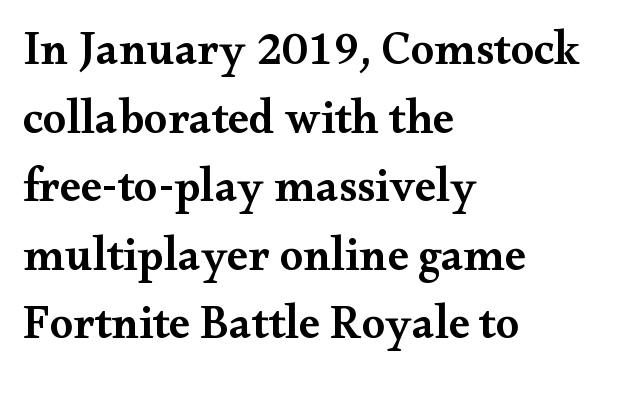
The image shows 47 px semibold, wide serif type, upright; set left-aligned, normal line spacing (1.46x), normal letter spacing, not underlined; medium stroke contrast and a small x-height.
